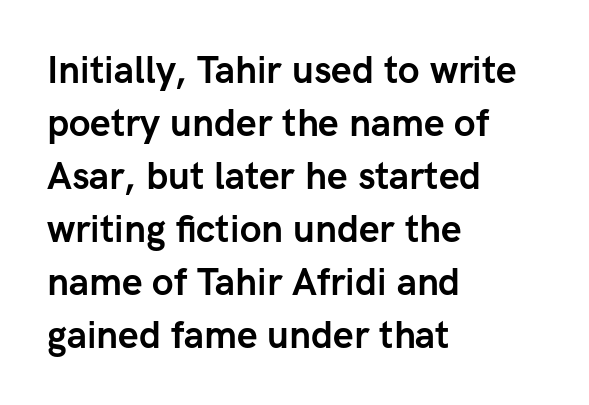
The image shows 37 px semibold sans-serif type, upright; set left-aligned, normal line spacing (1.43x), normal letter spacing, not underlined; low stroke contrast and a medium x-height.
